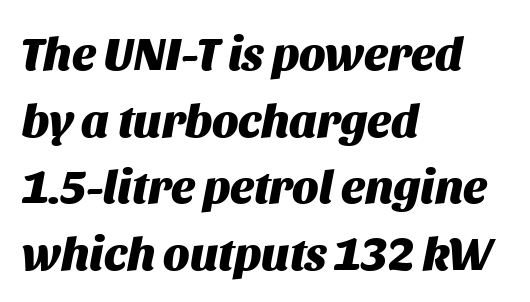
Students, this is bold: see how much ink each stroke carries. The line texture is even and compact thanks to regular tracking. Does the copy run flush right? No — it runs flush left. The letters advance in unequal steps, a hallmark of proportional type. The rendering applies a slant to the glyphs. Unmarked baselines from the first word to the last.
